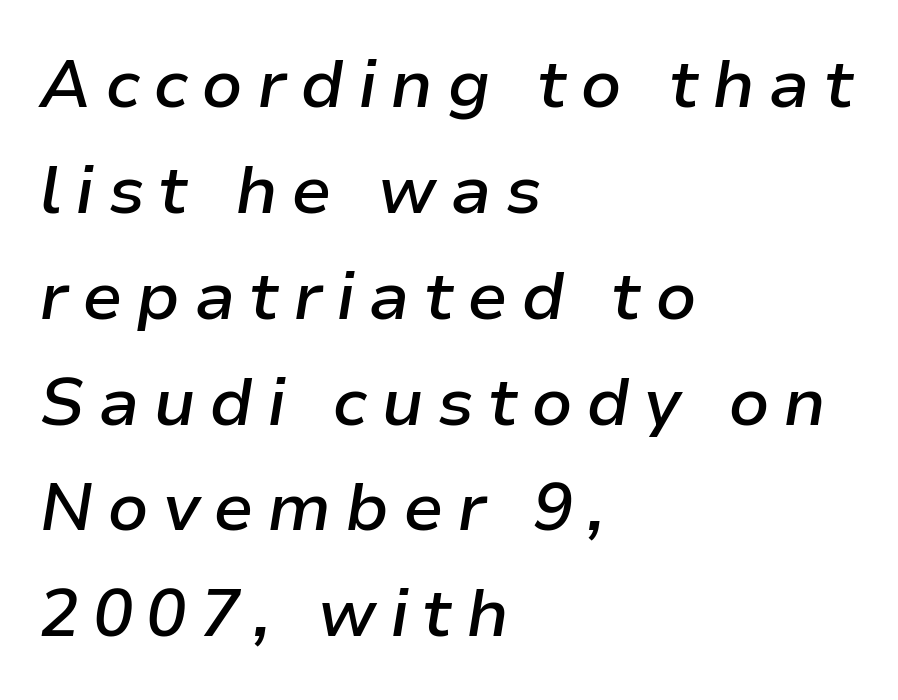
{"italic": "yes", "lean": "right", "slant_degrees": 9, "bold": "semi", "weight": "semibold", "width": "normal", "stroke_contrast": "low", "x_height": "medium", "monospaced": "no", "underline": "no", "align": "left", "line_spacing": "normal", "line_spacing_ratio": 1.58, "letter_spacing": "wide", "letter_spacing_em": 0.2, "glyph_px": 67}
